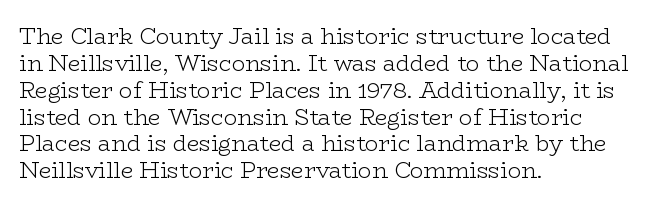
{"italic": "no", "bold": "no", "underline": "no", "align": "left", "line_spacing_ratio": 1.22, "letter_spacing": "normal", "letter_spacing_em": 0.0, "glyph_px": 22}
